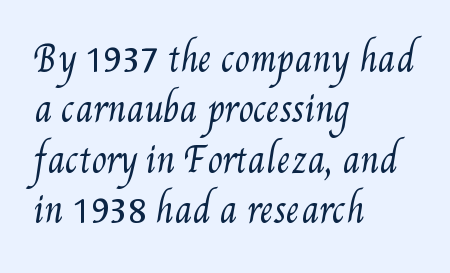
Q: Is the text bold? A: No.
Q: Is the text underlined? A: No.
Q: How is the paragraph aligned? A: Left-aligned.
Q: Is the spacing between letters normal or unusually wide? A: Normal.
Q: Is the spacing between lines tight, normal or loose? A: Normal.
Q: Width (condensed, normal, or wide)? A: Condensed.
Q: Stroke contrast? A: Medium.
Q: x-height? A: Small.
Q: Monospaced? A: No.
